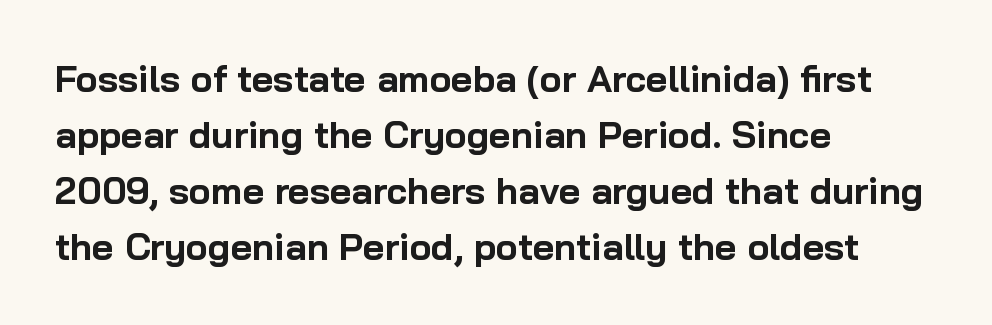
The image shows 37 px bold sans-serif type, upright; set left-aligned, normal line spacing (1.51x), normal letter spacing, not underlined; low stroke contrast and a medium x-height.
